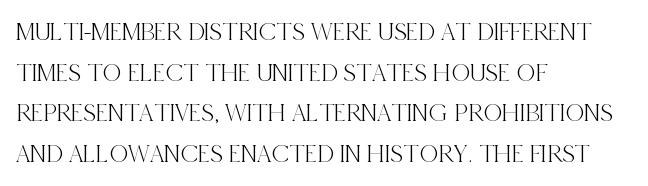
Q: Is the text italic (slanted)? A: No, it is upright.
Q: Is the text underlined? A: No.
Q: How is the paragraph aligned? A: Left-aligned.
Q: Is the spacing between letters normal or unusually wide? A: Normal.
Q: Is the spacing between lines tight, normal or loose? A: Normal.
